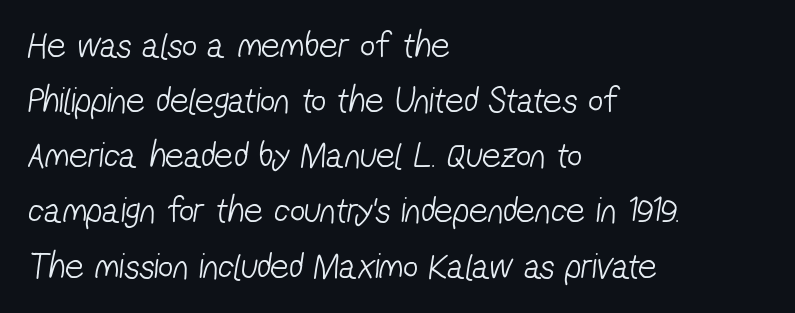
Q: Is the text bold? A: No.
Q: Is the typeface a serif or a sans-serif typeface? A: Sans-serif.
Q: Is the text underlined? A: No.
Q: How is the paragraph aligned? A: Left-aligned.
Q: Is the spacing between letters normal or unusually wide? A: Normal.
Q: Is the spacing between lines tight, normal or loose? A: Normal.
Q: Width (condensed, normal, or wide)? A: Condensed.
Q: Stroke contrast? A: Low.
Q: x-height? A: Medium.
Q: Monospaced? A: No.
